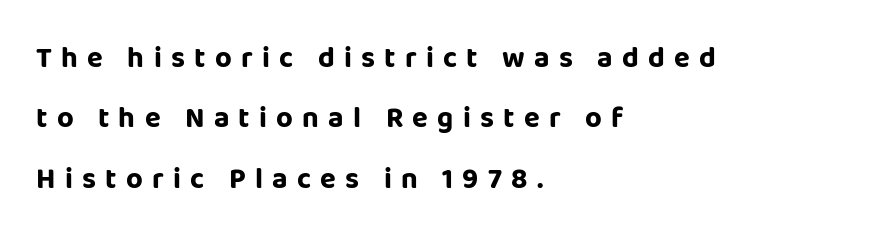
Q: Is the text bold? A: Yes.
Q: Is the text italic (slanted)? A: No, it is upright.
Q: Is the typeface a serif or a sans-serif typeface? A: Sans-serif.
Q: Is the text underlined? A: No.
Q: How is the paragraph aligned? A: Left-aligned.
Q: Is the spacing between letters normal or unusually wide? A: Unusually wide.
Q: Is the spacing between lines tight, normal or loose? A: Loose.
Q: Width (condensed, normal, or wide)? A: Normal.
Q: Stroke contrast? A: Low.
Q: x-height? A: Large.
Q: Monospaced? A: No.
